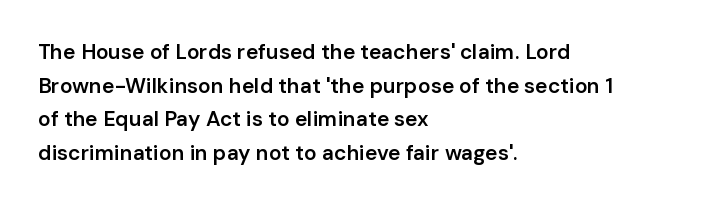
In terms of leading, this rendering sits right in the middle. These words are printed semibold, heavier than regular yet not bold. One-word summary of the alignment: left. Underline: absent.
